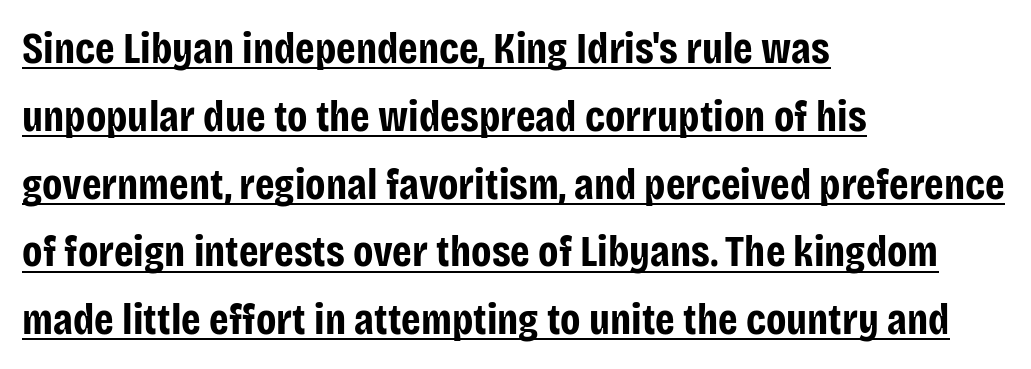
Q: Is the text bold? A: Yes.
Q: Is the text italic (slanted)? A: No, it is upright.
Q: Is the typeface a serif or a sans-serif typeface? A: Sans-serif.
Q: Is the text underlined? A: Yes.
Q: How is the paragraph aligned? A: Left-aligned.
Q: Is the spacing between letters normal or unusually wide? A: Normal.
Q: Is the spacing between lines tight, normal or loose? A: Normal.
Q: Width (condensed, normal, or wide)? A: Condensed.
Q: Stroke contrast? A: Low.
Q: x-height? A: Large.
Q: Monospaced? A: No.
